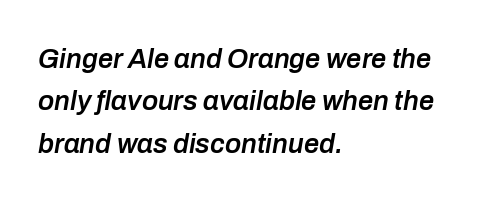
{"italic": "yes", "lean": "right", "slant_degrees": 10, "bold": "semi", "underline": "no", "align": "left", "line_spacing": "normal", "line_spacing_ratio": 1.57, "letter_spacing": "normal", "letter_spacing_em": 0.0, "glyph_px": 27}
